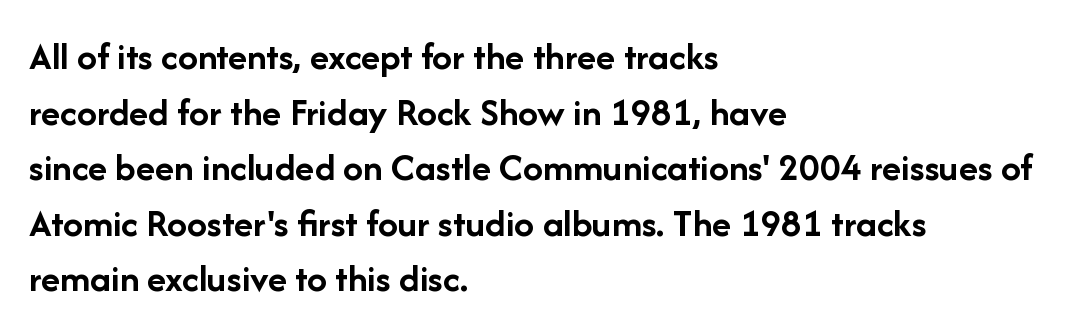
The image shows 40 px semibold sans-serif type, upright; set left-aligned, normal line spacing (1.39x), normal letter spacing, not underlined; low stroke contrast and a medium x-height.
